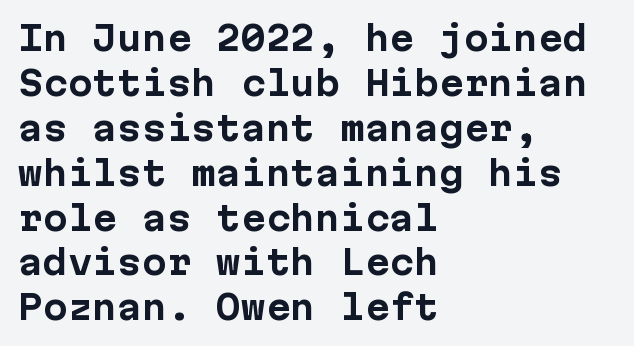
Check the space under the baseline: it is left empty. Line spacing here is normal. Look at the stroke-to-counter ratio: heavy, a bold. Compared with typical body copy, the letter spacing here is the same. Think of a typewriter: that constant character pitch is what you see here. Notice how the stems are strictly vertical — no italics here.
